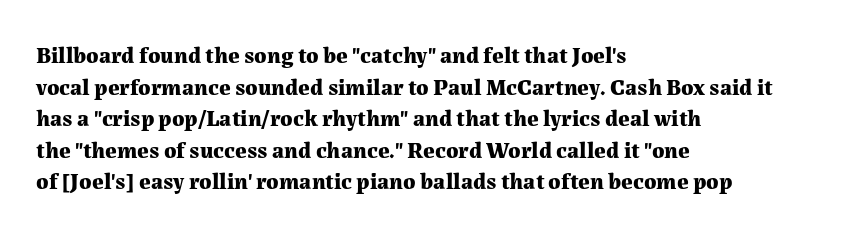
The image shows 23 px bold type, upright; set left-aligned, normal line spacing (1.37x), normal letter spacing, not underlined.
